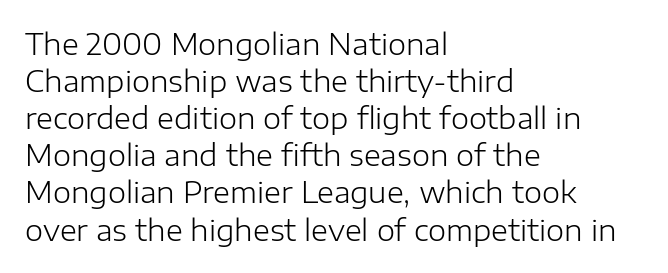
{"serif": "no", "italic": "no", "bold": "no", "weight": "light", "width": "normal", "stroke_contrast": "low", "x_height": "medium", "monospaced": "no", "underline": "no", "align": "left", "line_spacing": "normal", "line_spacing_ratio": 1.28, "letter_spacing": "normal", "letter_spacing_em": 0.0, "glyph_px": 29}
